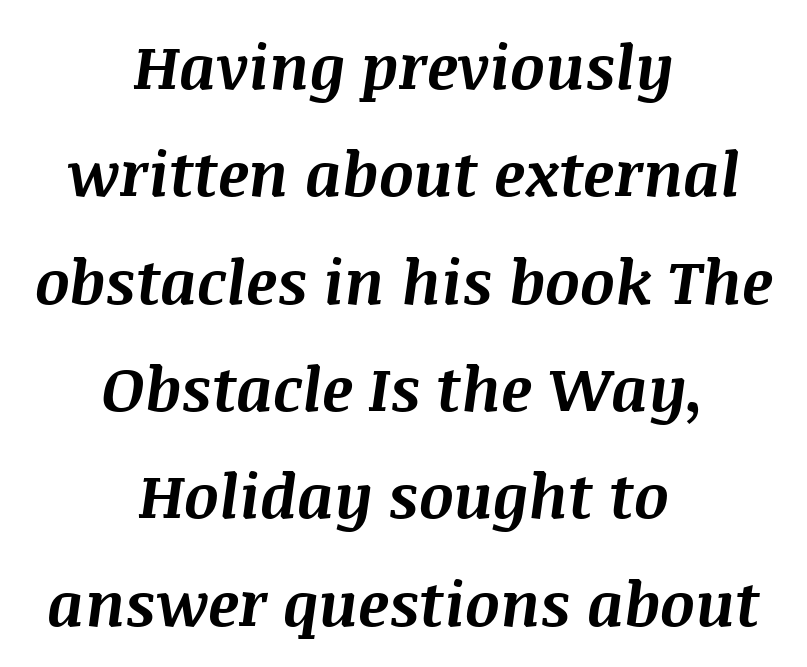
{"italic": "yes", "lean": "right", "slant_degrees": 8, "bold": "yes", "weight": "bold", "width": "normal", "stroke_contrast": "medium", "x_height": "large", "monospaced": "no", "underline": "no", "align": "center", "line_spacing_ratio": 1.76, "letter_spacing": "normal", "letter_spacing_em": 0.0, "glyph_px": 61}
